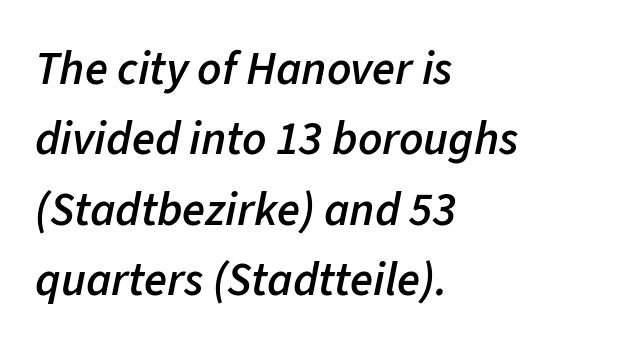
Q: Is the text bold? A: Semi-bold.
Q: Is the text italic (slanted)? A: Yes, it leans right by about 11 degrees.
Q: Is the text underlined? A: No.
Q: How is the paragraph aligned? A: Left-aligned.
Q: Is the spacing between letters normal or unusually wide? A: Normal.
Q: Is the spacing between lines tight, normal or loose? A: Normal.
Q: Width (condensed, normal, or wide)? A: Normal.
Q: Stroke contrast? A: Low.
Q: x-height? A: Medium.
Q: Monospaced? A: No.
